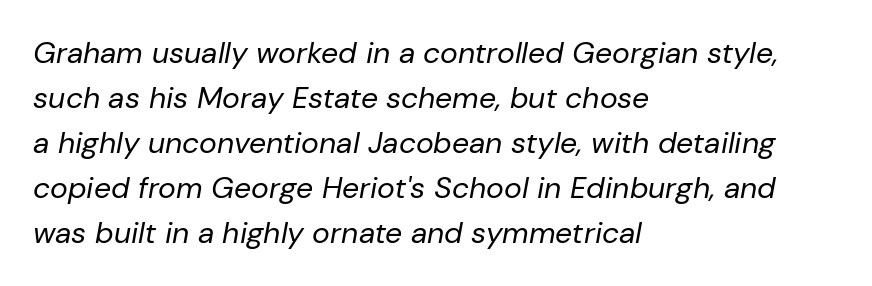
You could not count columns in this text — the font is proportionally spaced. Glance below the letters and you will spot only blank space. The ragged edge is on the right, which tells us the setting is flush left. Line spacing here is normal. Caption: standard tracking, unaltered.
